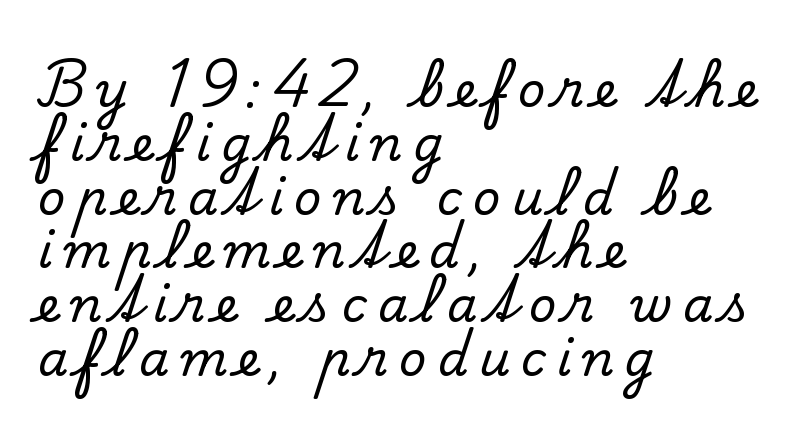
A typesetter would call this proportional, since set widths differ per character. The leading is snug, giving the passage a crowded texture. In terms of letterform style, serifs are clearly present. Is the letter spacing exaggerated? Yes — the characters are pushed far apart. These lines stack with their left ends in a neat column.
